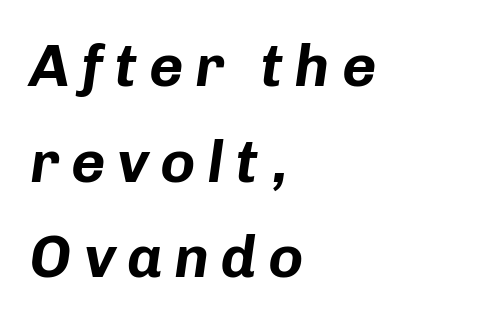
The tracking jumps out immediately: characters are airy and widely separated. Lines of text with bare space underneath. Horizontally, the lines are justified to the leading edge only. Set as a true bold cut, around the 700 mark. Style check: oblique. The face used here is proportionally spaced, like ordinary book or web type.
